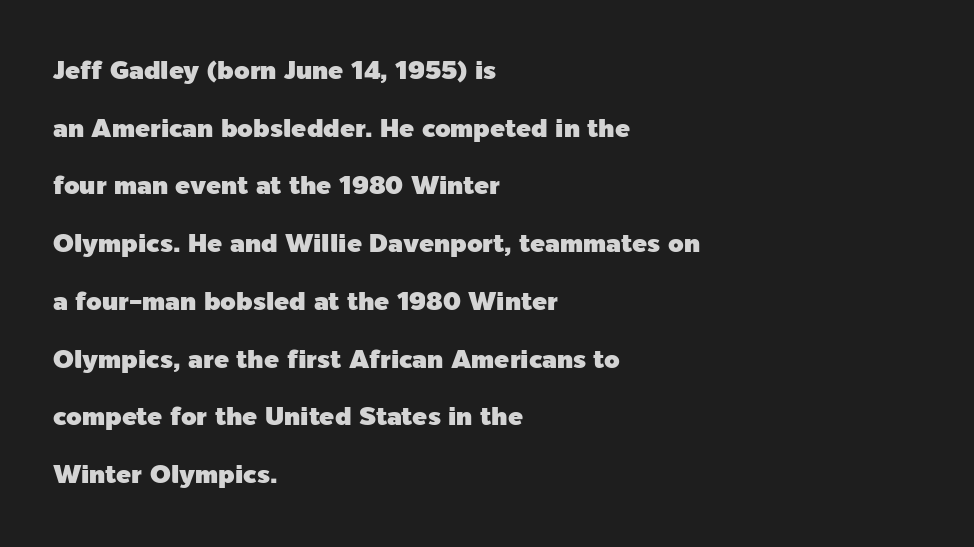
Q: Is the text italic (slanted)? A: No, it is upright.
Q: Is the text underlined? A: No.
Q: How is the paragraph aligned? A: Left-aligned.
Q: Is the spacing between letters normal or unusually wide? A: Normal.
Q: Is the spacing between lines tight, normal or loose? A: Loose.
